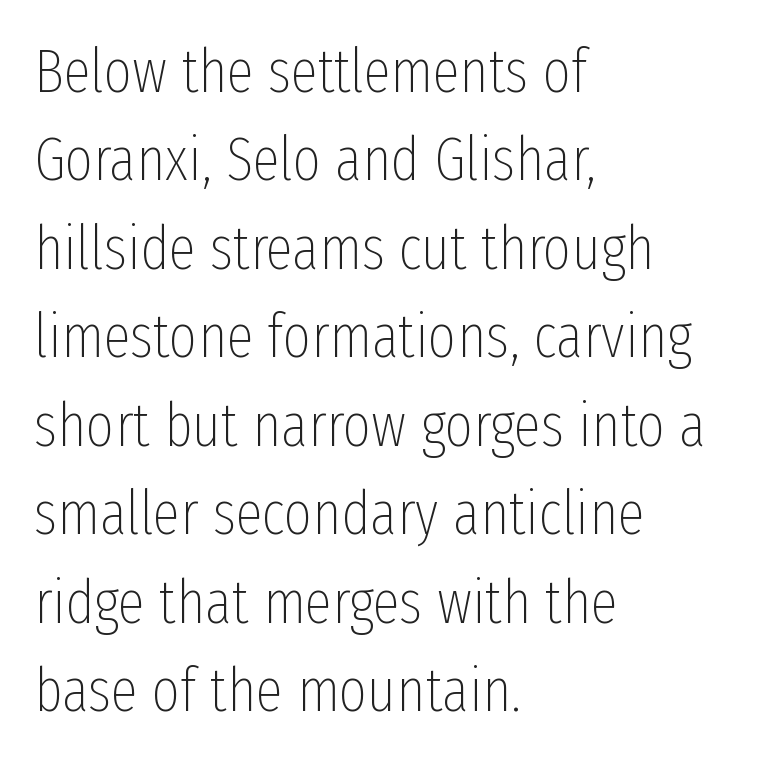
The image shows 61 px thin, condensed sans-serif type, upright; set left-aligned, normal line spacing (1.45x), normal letter spacing, not underlined; low stroke contrast and a medium x-height.
